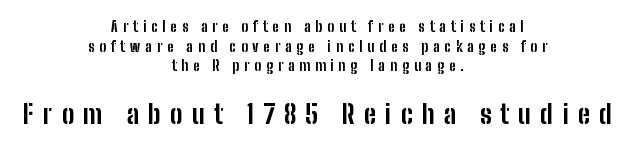
Is the type bold? Yes — the strokes are clearly thick and heavy. The letters stand straight up with perfectly vertical stems. The lower block of text is set noticeably larger than the block above it. Normally led — the rows are evenly, conventionally spaced.
